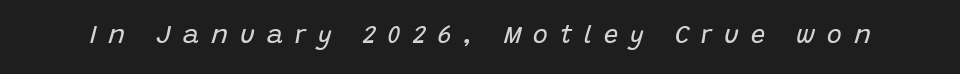
{"italic": "yes", "lean": "right", "slant_degrees": 15, "bold": "no", "underline": "no", "letter_spacing": "wide", "letter_spacing_em": 0.48, "glyph_px": 25}
